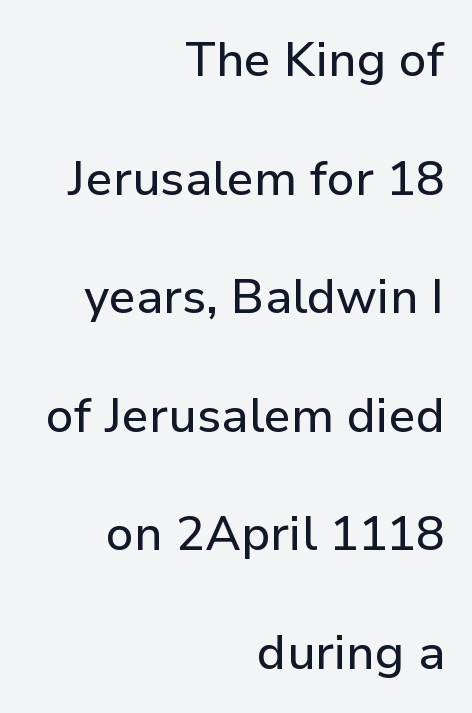
The image shows 48 px sans-serif type, upright; set right-aligned, loose line spacing (2.47x), normal letter spacing, not underlined; low stroke contrast and a medium x-height.
